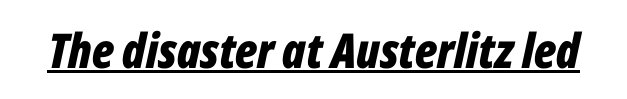
Q: Is the text bold? A: Yes.
Q: Is the text italic (slanted)? A: Yes, it leans right by about 12 degrees.
Q: Is the text underlined? A: Yes.
Q: Is the spacing between letters normal or unusually wide? A: Normal.
Q: Width (condensed, normal, or wide)? A: Condensed.
Q: Stroke contrast? A: Low.
Q: x-height? A: Medium.
Q: Monospaced? A: No.
